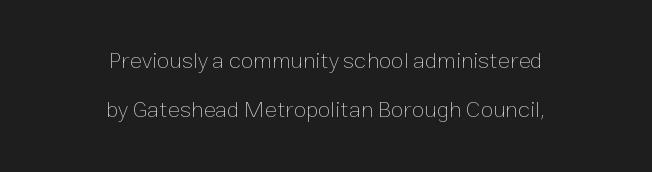
The image shows 23 px text type, upright; set centered, loose line spacing (2.11x), normal letter spacing, not underlined.
